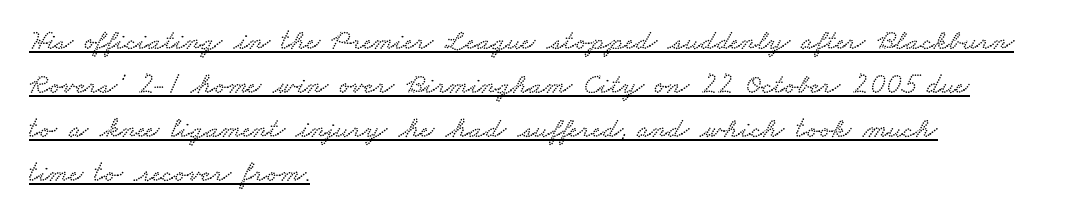
The image shows 29 px wide serif type; set left-aligned, normal line spacing (1.52x), normal letter spacing, underlined; low stroke contrast and a small x-height.
